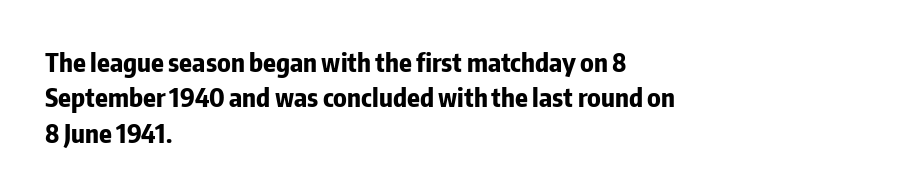
The image shows 26 px bold type, upright; set left-aligned, normal line spacing (1.36x), normal letter spacing, not underlined.
